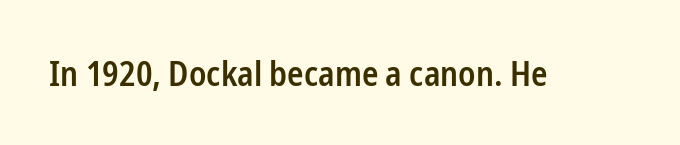
{"serif": "no", "italic": "no", "bold": "semi", "weight": "semibold", "width": "condensed", "stroke_contrast": "low", "x_height": "medium", "monospaced": "no", "underline": "no", "letter_spacing": "normal", "letter_spacing_em": 0.0, "glyph_px": 34}
